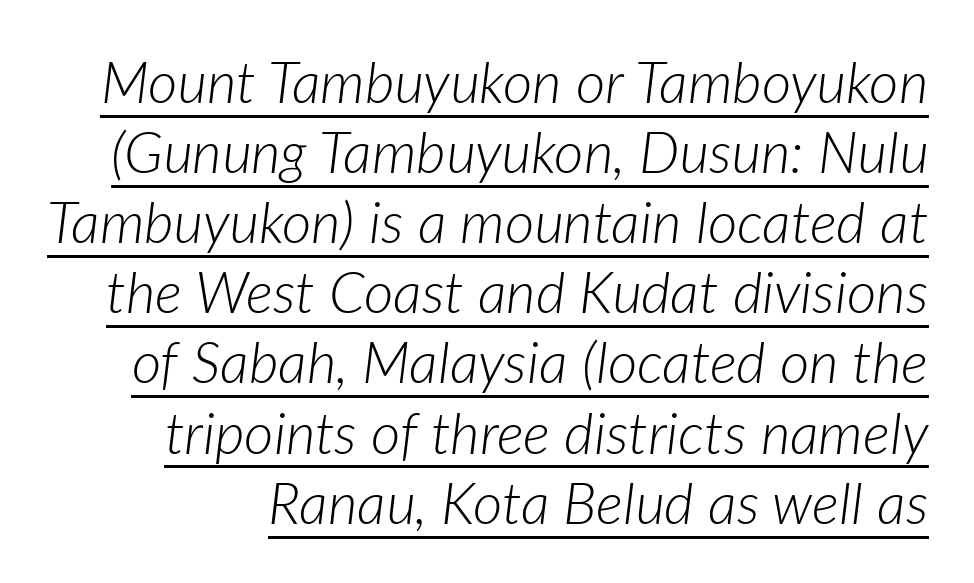
{"italic": "yes", "lean": "right", "slant_degrees": 7, "bold": "no", "weight": "light", "width": "normal", "stroke_contrast": "low", "x_height": "medium", "monospaced": "no", "underline": "yes", "line_spacing_ratio": 1.23, "letter_spacing": "normal", "letter_spacing_em": 0.0, "glyph_px": 57}
